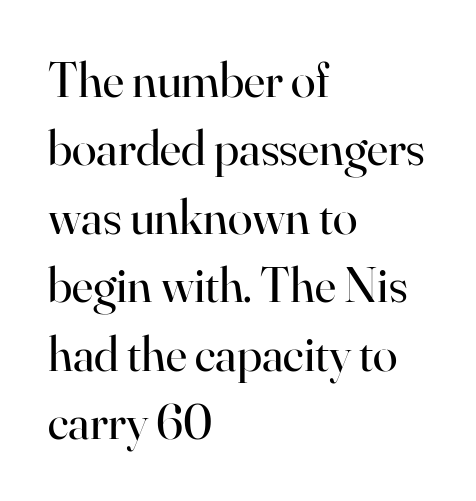
{"serif": "yes", "italic": "no", "bold": "no", "weight": "regular", "width": "normal", "stroke_contrast": "high", "x_height": "small", "monospaced": "no", "underline": "no", "align": "left", "line_spacing": "normal", "line_spacing_ratio": 1.37, "letter_spacing": "normal", "letter_spacing_em": 0.0, "glyph_px": 50}
